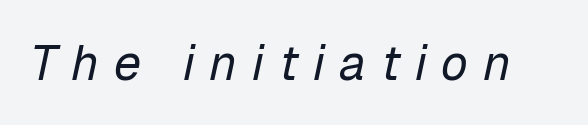
The image shows 49 px regular-weight type, italic (leaning right); set unusually wide letter spacing (+0.3 em), not underlined; low stroke contrast and a medium x-height.
